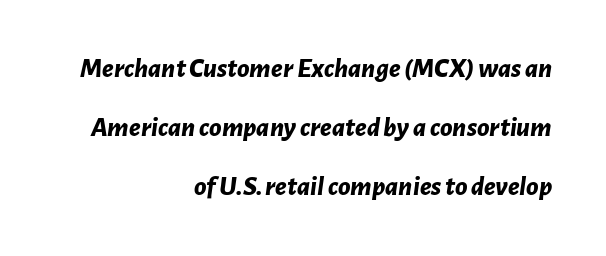
Q: Is the text bold? A: Yes.
Q: Is the text italic (slanted)? A: Yes, it leans right by about 7 degrees.
Q: Is the text underlined? A: No.
Q: How is the paragraph aligned? A: Right-aligned.
Q: Is the spacing between letters normal or unusually wide? A: Normal.
Q: Is the spacing between lines tight, normal or loose? A: Loose.
Q: Width (condensed, normal, or wide)? A: Normal.
Q: Stroke contrast? A: Low.
Q: x-height? A: Medium.
Q: Monospaced? A: No.
